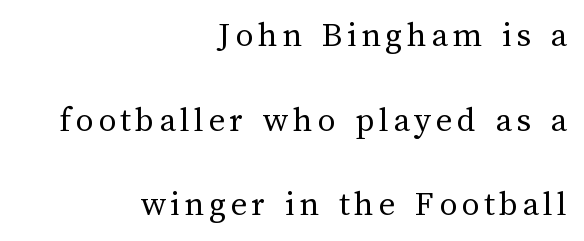
Q: Is the text bold? A: No.
Q: Is the text italic (slanted)? A: No, it is upright.
Q: Is the text underlined? A: No.
Q: How is the paragraph aligned? A: Right-aligned.
Q: Is the spacing between lines tight, normal or loose? A: Loose.
Q: Width (condensed, normal, or wide)? A: Normal.
Q: Stroke contrast? A: Medium.
Q: x-height? A: Medium.
Q: Monospaced? A: No.
